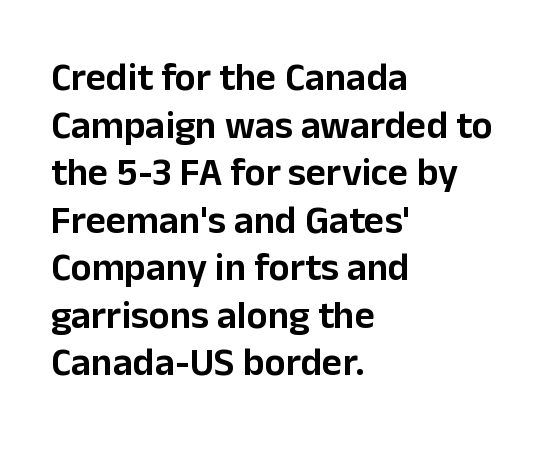
{"serif": "no", "italic": "no", "width": "normal", "stroke_contrast": "low", "x_height": "medium", "monospaced": "no", "underline": "no", "align": "left", "line_spacing_ratio": 1.22, "letter_spacing": "normal", "letter_spacing_em": 0.0, "glyph_px": 39}
